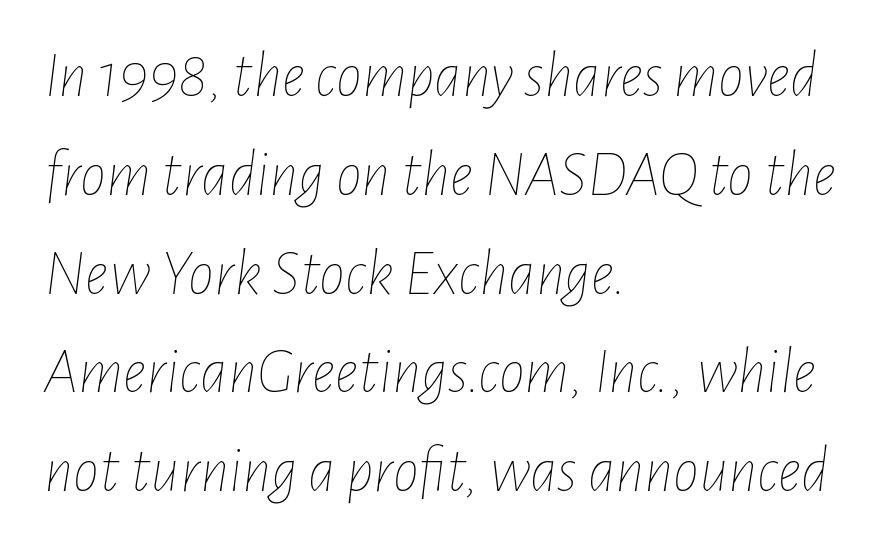
Notice how descenders clear the ascenders below comfortably — that's standard leading. The strokes carry an ordinary text weight at most. Characters are canted at an angle relative to the baseline's perpendicular. Line starts are locked; line ends wander.
